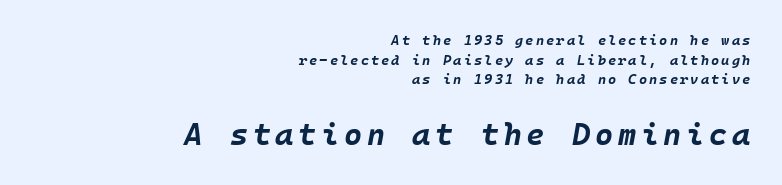
The image shows 31 px bold type, italic (leaning right); set right-aligned, normal line spacing (1.4x), not underlined; the second (bottom) block is 2.21x larger; low stroke contrast and a large x-height.
